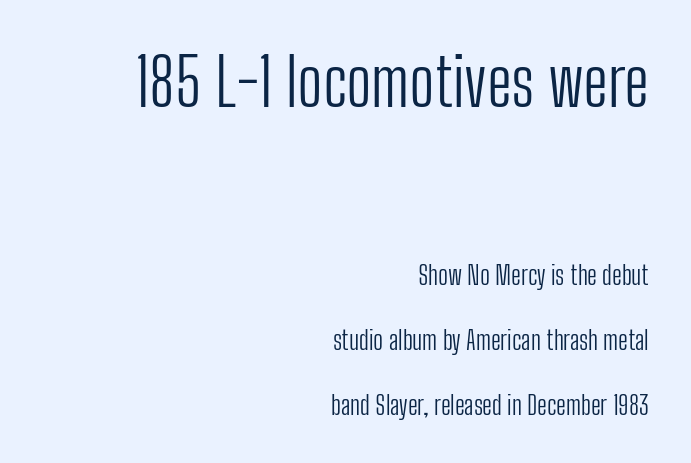
Q: Is the text bold? A: No.
Q: Is the text italic (slanted)? A: No, it is upright.
Q: Is the typeface a serif or a sans-serif typeface? A: Sans-serif.
Q: Is the text underlined? A: No.
Q: How is the paragraph aligned? A: Right-aligned.
Q: Is the spacing between letters normal or unusually wide? A: Normal.
Q: Is the spacing between lines tight, normal or loose? A: Loose.
Q: Which block of text is set in a larger size, the first (top) or the second (bottom)? A: The first (top) one.
Q: Width (condensed, normal, or wide)? A: Condensed.
Q: Stroke contrast? A: Low.
Q: x-height? A: Medium.
Q: Monospaced? A: No.
